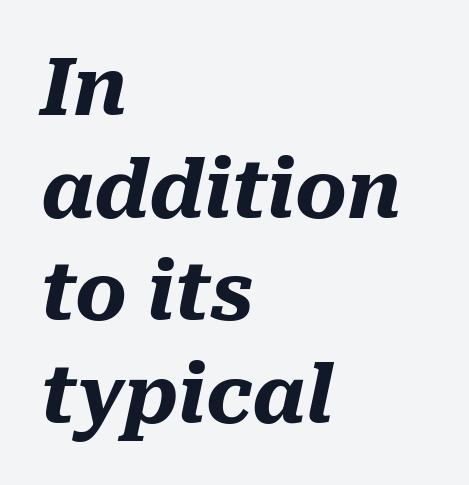
The image shows 79 px heavy type, italic (leaning right); set left-aligned, normal line spacing (1.3x), normal letter spacing, not underlined; medium stroke contrast and a medium x-height.
